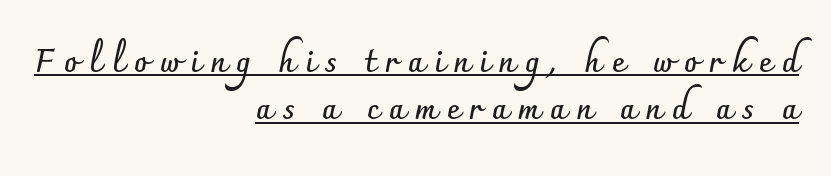
Q: Is the text bold? A: Yes.
Q: Is the text italic (slanted)? A: Yes.
Q: Is the typeface a serif or a sans-serif typeface? A: Sans-serif.
Q: Is the text underlined? A: Yes.
Q: How is the paragraph aligned? A: Right-aligned.
Q: Is the spacing between letters normal or unusually wide? A: Unusually wide.
Q: Is the spacing between lines tight, normal or loose? A: Normal.
Q: Width (condensed, normal, or wide)? A: Normal.
Q: Stroke contrast? A: Low.
Q: x-height? A: Small.
Q: Monospaced? A: No.
